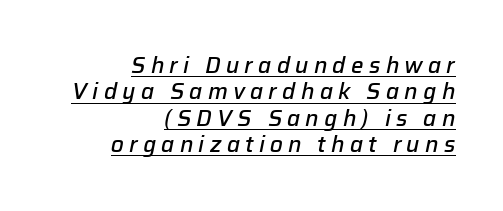
The image shows 22 px text type, italic (leaning right); set right-aligned, line spacing 1.2x, unusually wide letter spacing (+0.24 em), underlined.
